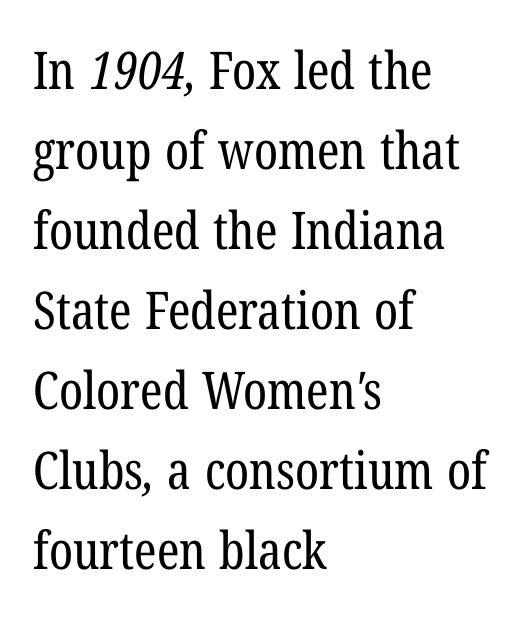
The image shows 52 px regular-weight, condensed serif type; set left-aligned, normal line spacing (1.54x), normal letter spacing, not underlined; low stroke contrast and a medium x-height.
